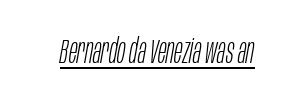
Is the letter spacing exaggerated? No — it looks like the ordinary default. It's the slanting kind of type. The letters advance in unequal steps, a hallmark of proportional type. Bold? No — there's no thickening of the strokes. A rule runs beneath these lines of type.
